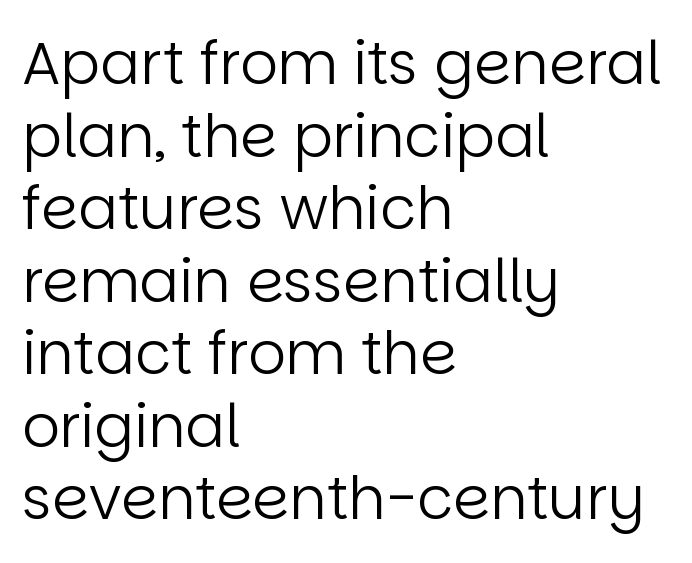
Q: Is the text bold? A: No.
Q: Is the text italic (slanted)? A: No, it is upright.
Q: Is the typeface a serif or a sans-serif typeface? A: Sans-serif.
Q: Is the text underlined? A: No.
Q: How is the paragraph aligned? A: Left-aligned.
Q: Is the spacing between letters normal or unusually wide? A: Normal.
Q: Width (condensed, normal, or wide)? A: Normal.
Q: Stroke contrast? A: Low.
Q: x-height? A: Large.
Q: Monospaced? A: No.
